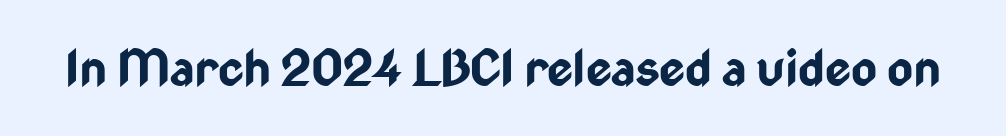
Q: Is the text bold? A: Yes.
Q: Is the text italic (slanted)? A: No, it is upright.
Q: Is the typeface a serif or a sans-serif typeface? A: Sans-serif.
Q: Is the text underlined? A: No.
Q: Is the spacing between letters normal or unusually wide? A: Normal.
Q: Width (condensed, normal, or wide)? A: Condensed.
Q: Stroke contrast? A: Low.
Q: x-height? A: Medium.
Q: Monospaced? A: No.
